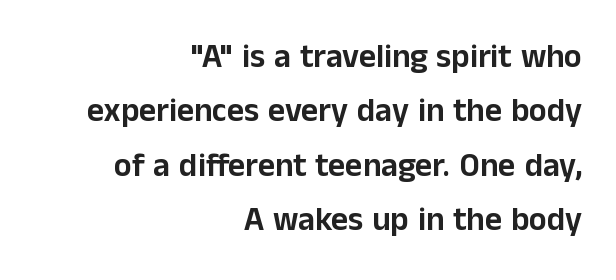
{"serif": "no", "italic": "no", "width": "normal", "stroke_contrast": "low", "x_height": "medium", "monospaced": "no", "underline": "no", "align": "right", "line_spacing": "normal", "line_spacing_ratio": 1.65, "letter_spacing": "normal", "letter_spacing_em": 0.0, "glyph_px": 33}
